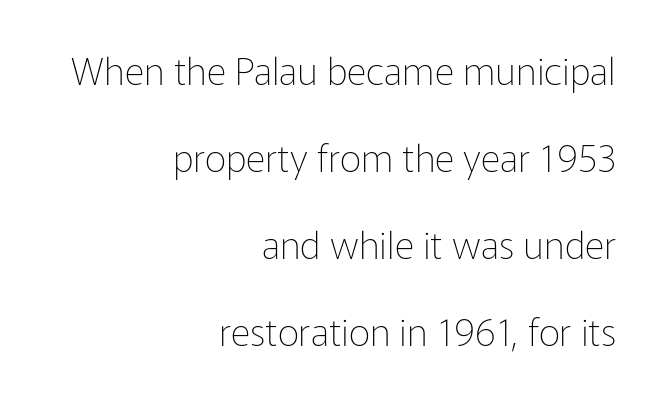
Plain, unruled lines of type. How would I describe the line gaps? Wide and relaxed. Students, note that the glyphs here touch the page at normal intervals. A student would call this right alignment; a typographer would say flush right, rag left.
